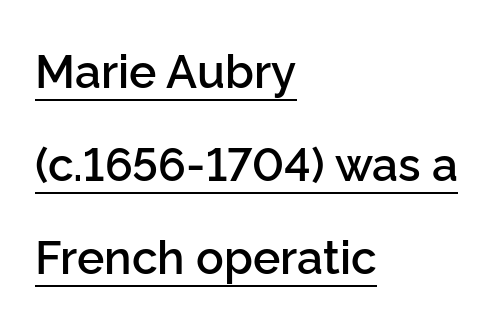
Q: Is the text bold? A: Semi-bold.
Q: Is the text italic (slanted)? A: No, it is upright.
Q: Is the typeface a serif or a sans-serif typeface? A: Sans-serif.
Q: Is the text underlined? A: Yes.
Q: How is the paragraph aligned? A: Left-aligned.
Q: Is the spacing between letters normal or unusually wide? A: Normal.
Q: Is the spacing between lines tight, normal or loose? A: Loose.
Q: Width (condensed, normal, or wide)? A: Normal.
Q: Stroke contrast? A: Low.
Q: x-height? A: Medium.
Q: Monospaced? A: No.
